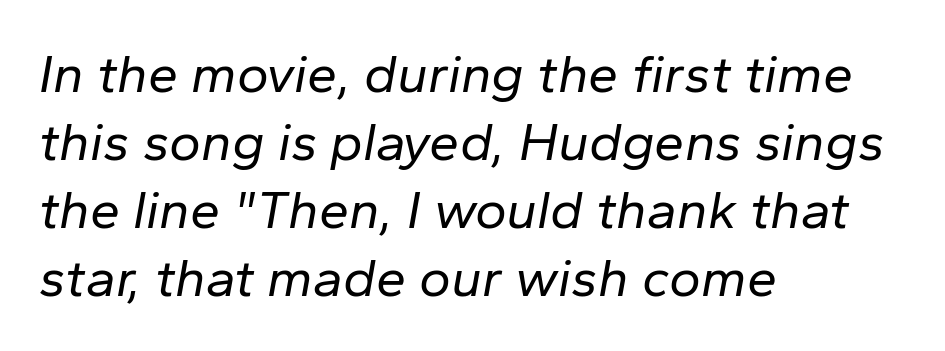
The image shows 54 px regular-weight type, italic (leaning right); set left-aligned, normal line spacing (1.26x), normal letter spacing, not underlined; low stroke contrast and a medium x-height.
